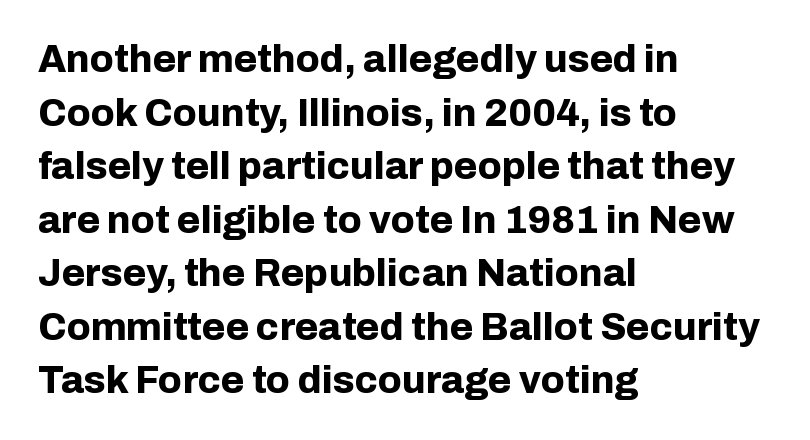
Q: Is the text bold? A: Yes.
Q: Is the text italic (slanted)? A: No, it is upright.
Q: Is the typeface a serif or a sans-serif typeface? A: Sans-serif.
Q: Is the text underlined? A: No.
Q: How is the paragraph aligned? A: Left-aligned.
Q: Is the spacing between letters normal or unusually wide? A: Normal.
Q: Is the spacing between lines tight, normal or loose? A: Normal.
Q: Width (condensed, normal, or wide)? A: Normal.
Q: Stroke contrast? A: Low.
Q: x-height? A: Medium.
Q: Monospaced? A: No.
